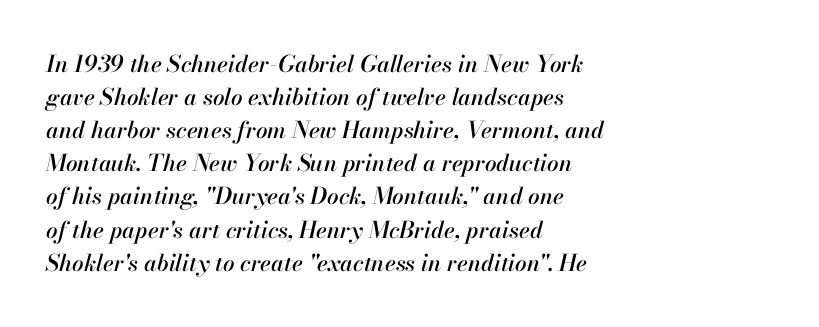
The image shows 23 px text type, italic (leaning right); set left-aligned, normal line spacing (1.44x), normal letter spacing, not underlined.
